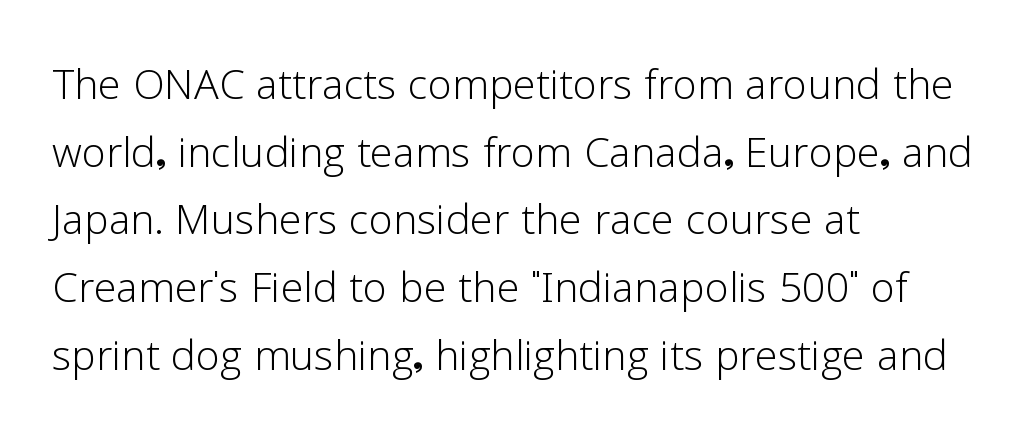
The image shows 55 px light sans-serif type, upright; set left-aligned, line spacing 1.23x, normal letter spacing, not underlined; low stroke contrast and a medium x-height.
